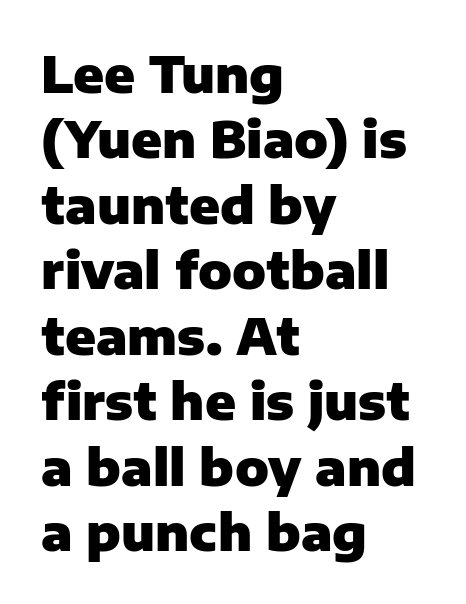
Q: Is the text bold? A: Yes.
Q: Is the text italic (slanted)? A: No, it is upright.
Q: Is the typeface a serif or a sans-serif typeface? A: Sans-serif.
Q: Is the text underlined? A: No.
Q: How is the paragraph aligned? A: Left-aligned.
Q: Is the spacing between letters normal or unusually wide? A: Normal.
Q: Is the spacing between lines tight, normal or loose? A: Normal.
Q: Width (condensed, normal, or wide)? A: Normal.
Q: Stroke contrast? A: Low.
Q: x-height? A: Medium.
Q: Monospaced? A: No.
